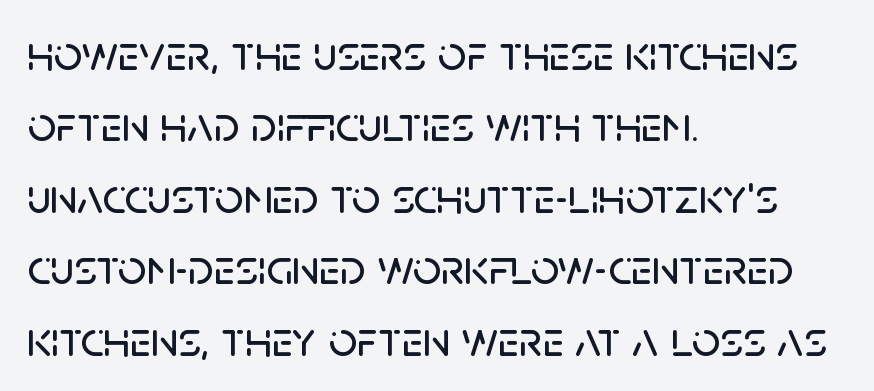
Q: Is the text italic (slanted)? A: No, it is upright.
Q: Is the typeface a serif or a sans-serif typeface? A: Sans-serif.
Q: Is the text underlined? A: No.
Q: How is the paragraph aligned? A: Left-aligned.
Q: Is the spacing between letters normal or unusually wide? A: Normal.
Q: Is the spacing between lines tight, normal or loose? A: Normal.
Q: Width (condensed, normal, or wide)? A: Normal.
Q: Stroke contrast? A: Low.
Q: x-height? A: Large.
Q: Monospaced? A: No.
